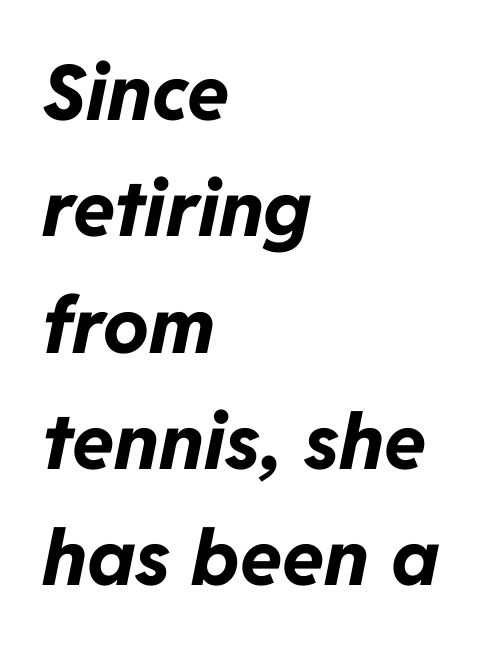
Varying glyph widths throughout — classic text-font behaviour. Only glyphs here, with clear space below each row. Nothing unusual about the tracking: characters are spaced as the font intends. Reading down the column, the eye jumps a familiar distance to each next line. A typesetter would mark this as italic.
